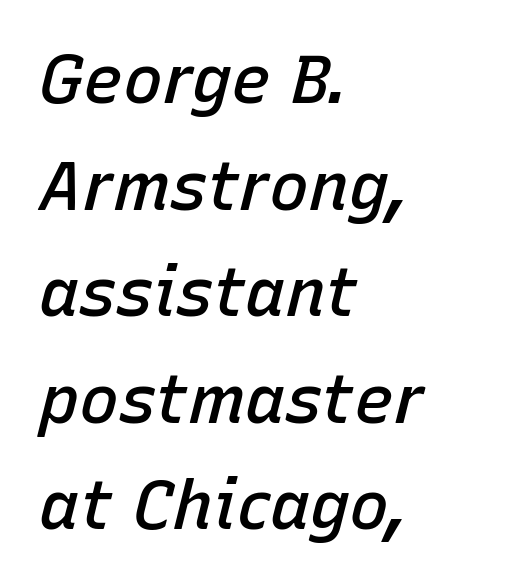
The image shows 67 px semibold type, italic (leaning right); set left-aligned, normal line spacing (1.59x), normal letter spacing, not underlined; low stroke contrast and a medium x-height.
